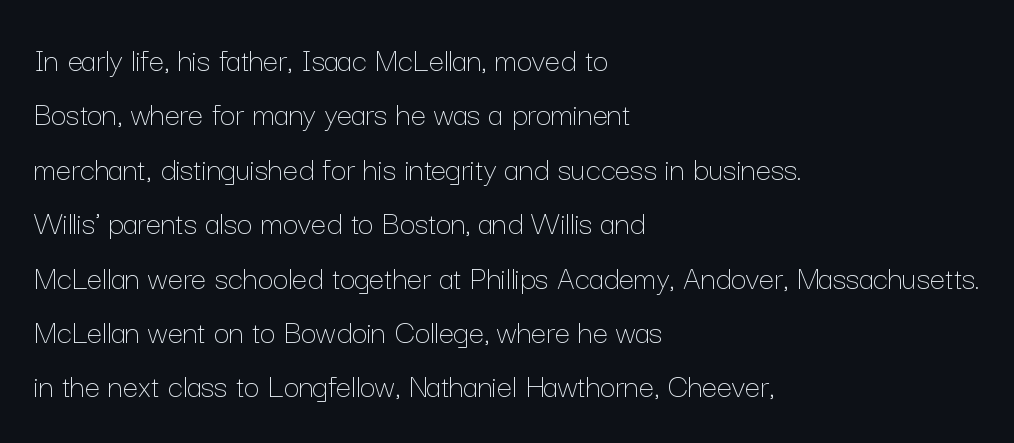
Q: Is the text bold? A: No.
Q: Is the text italic (slanted)? A: No, it is upright.
Q: Is the text underlined? A: No.
Q: How is the paragraph aligned? A: Left-aligned.
Q: Is the spacing between letters normal or unusually wide? A: Normal.
Q: Is the spacing between lines tight, normal or loose? A: Normal.
Q: Width (condensed, normal, or wide)? A: Normal.
Q: Stroke contrast? A: Low.
Q: x-height? A: Medium.
Q: Monospaced? A: No.
